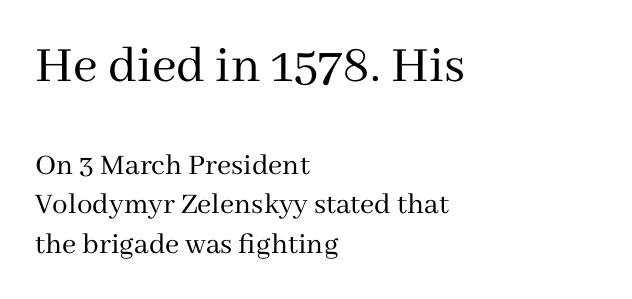
Q: Is the text bold? A: No.
Q: Is the text italic (slanted)? A: No, it is upright.
Q: Is the typeface a serif or a sans-serif typeface? A: Serif.
Q: Is the text underlined? A: No.
Q: How is the paragraph aligned? A: Left-aligned.
Q: Is the spacing between letters normal or unusually wide? A: Normal.
Q: Is the spacing between lines tight, normal or loose? A: Normal.
Q: Which block of text is set in a larger size, the first (top) or the second (bottom)? A: The first (top) one.
Q: Width (condensed, normal, or wide)? A: Normal.
Q: Stroke contrast? A: Medium.
Q: x-height? A: Medium.
Q: Monospaced? A: No.
